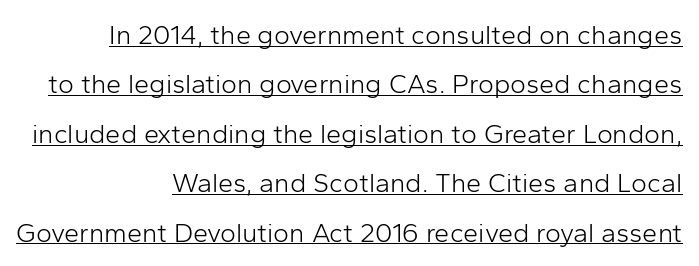
The image shows 27 px text type, upright; set right-aligned, line spacing 1.83x, normal letter spacing, underlined.
